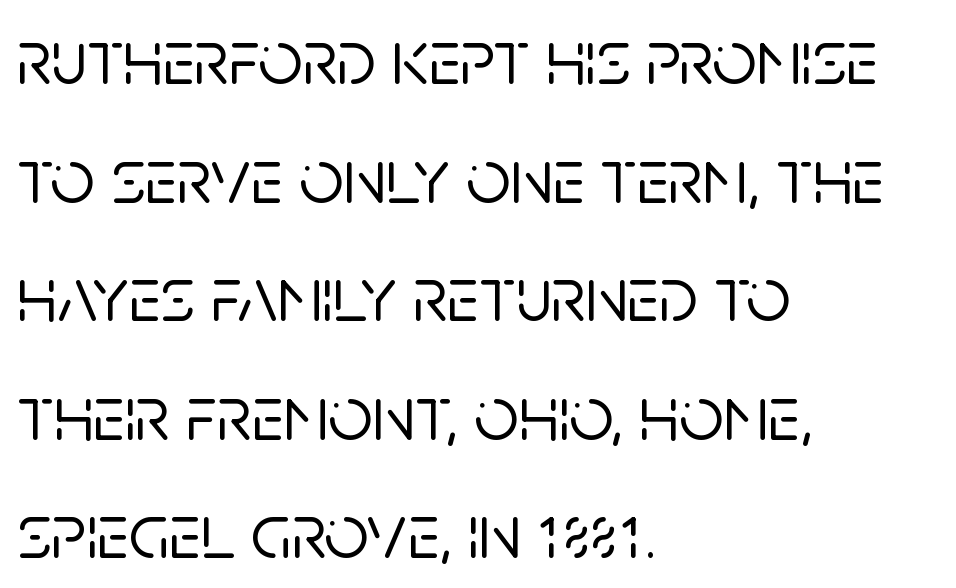
Beneath every word, the page is bare. Upright lettering throughout. You could not count columns in this text — the font is proportionally spaced. Interline gaps are of average width in this sample. Here the glyphs are tracked normally, forming tight word shapes. Classification — sans serif.
